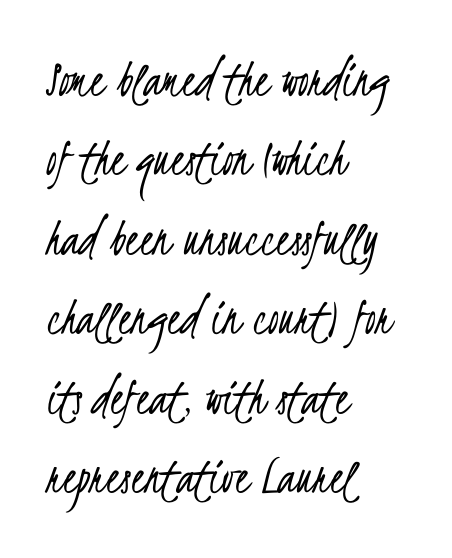
{"serif": "no", "bold": "no", "weight": "light", "width": "condensed", "stroke_contrast": "low", "x_height": "small", "monospaced": "no", "underline": "no", "align": "left", "line_spacing": "normal", "line_spacing_ratio": 1.47, "letter_spacing": "normal", "letter_spacing_em": 0.0, "glyph_px": 54}
